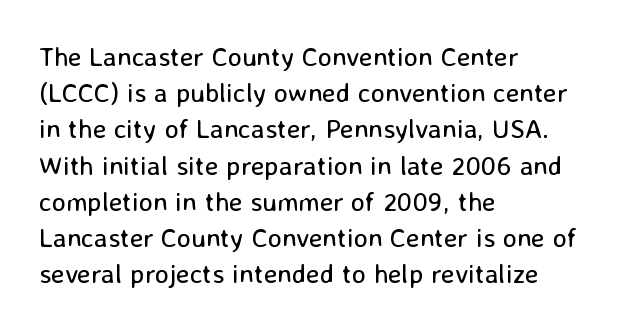
The strokes carry an ordinary text weight at most. Teacher's note: observe the even left margin — that is flush-left alignment. The lines sit at an ordinary, default distance from one another. Does extra space separate the letters? No, they use regular spacing. Posture: vertical. The specimen omits any rule beneath the text block's lines.
